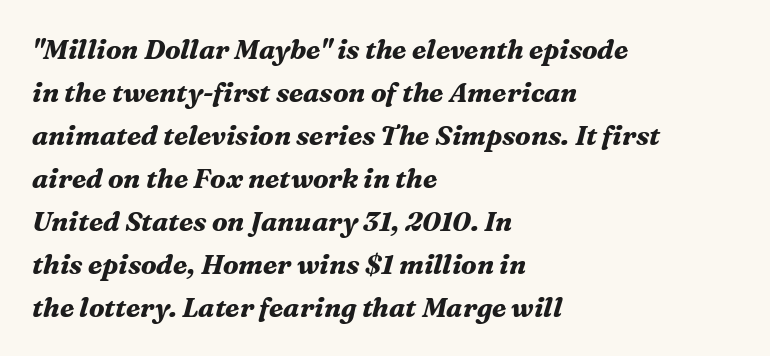
The space between consecutive lines is moderate. Typographic density is high because the face is bold. Each word holds together tightly as a unit, with standard inter-letter gaps. Style check: oblique. The typesetter chose a ragged-right arrangement here. Rule under the text: the space is simply empty.
